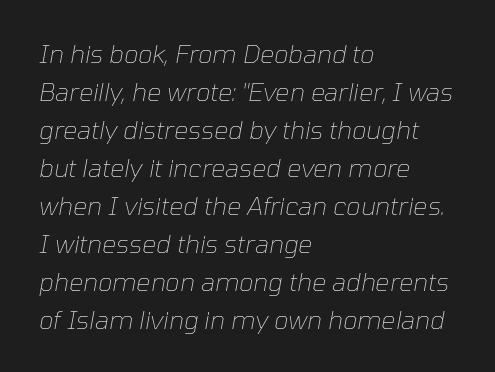
The image shows 25 px text type, italic (leaning right); set left-aligned, normal line spacing (1.52x), normal letter spacing, not underlined.
